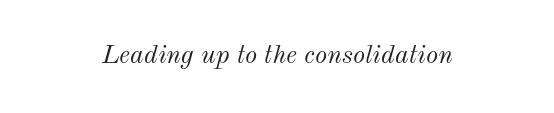
{"italic": "yes", "lean": "right", "slant_degrees": 12, "bold": "no", "underline": "no", "align": "center", "letter_spacing": "normal", "letter_spacing_em": 0.0, "glyph_px": 26}
